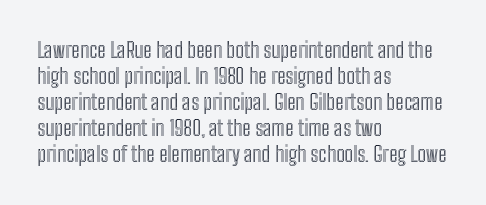
The typesetter chose a ragged-right arrangement here. The type sits square on the baseline with zero lean. There is no visible air inserted between adjacent glyphs. Has an underline been added? It has not.
